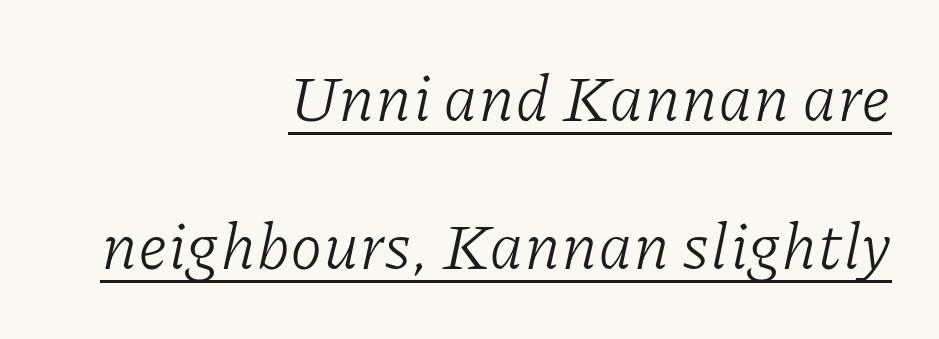
Q: Is the text bold? A: No.
Q: Is the text italic (slanted)? A: Yes, it leans right by about 11 degrees.
Q: Is the typeface a serif or a sans-serif typeface? A: Serif.
Q: Is the text underlined? A: Yes.
Q: How is the paragraph aligned? A: Right-aligned.
Q: Is the spacing between letters normal or unusually wide? A: Normal.
Q: Is the spacing between lines tight, normal or loose? A: Loose.
Q: Width (condensed, normal, or wide)? A: Normal.
Q: Stroke contrast? A: Low.
Q: x-height? A: Medium.
Q: Monospaced? A: No.
